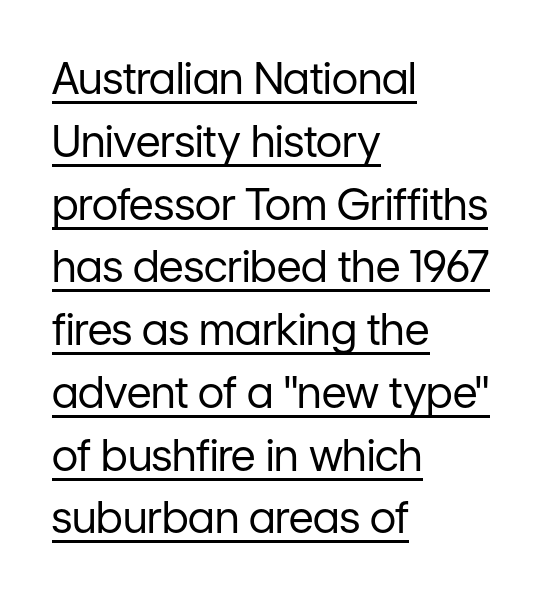
Q: Is the text bold? A: No.
Q: Is the text italic (slanted)? A: No, it is upright.
Q: Is the typeface a serif or a sans-serif typeface? A: Sans-serif.
Q: Is the text underlined? A: Yes.
Q: How is the paragraph aligned? A: Left-aligned.
Q: Is the spacing between letters normal or unusually wide? A: Normal.
Q: Is the spacing between lines tight, normal or loose? A: Normal.
Q: Width (condensed, normal, or wide)? A: Normal.
Q: Stroke contrast? A: Low.
Q: x-height? A: Medium.
Q: Monospaced? A: No.
